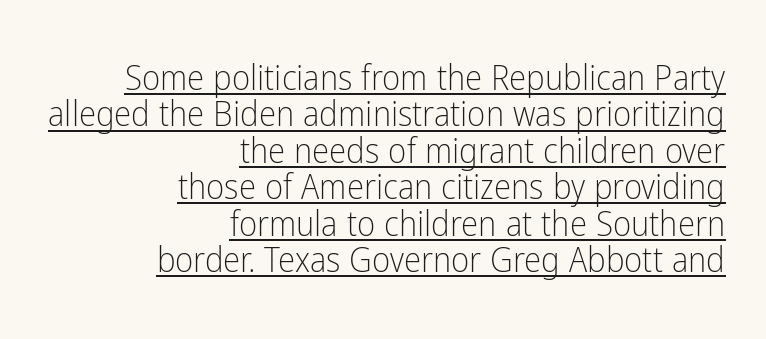
The letters advance in unequal steps, a hallmark of proportional type. Font category for this specimen: sans-serif. Bold? No — there's no thickening of the strokes. Ascenders rise straight up at ninety degrees. These lines stack with their right ends in a neat column.
